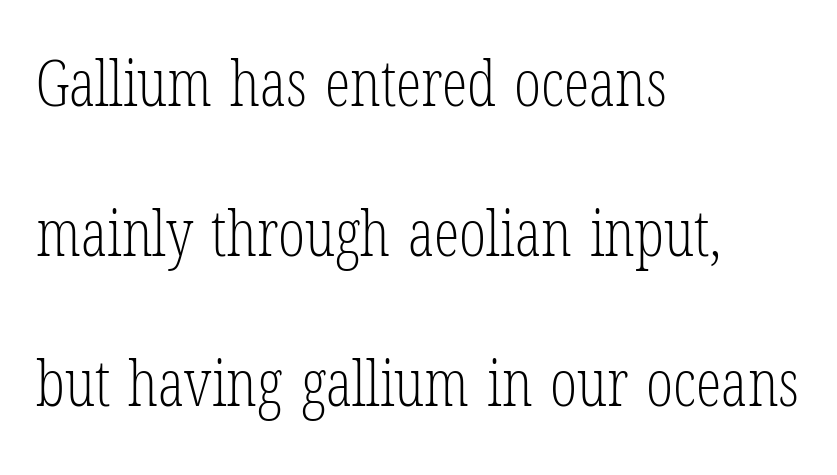
{"serif": "yes", "italic": "no", "bold": "no", "weight": "light", "width": "condensed", "stroke_contrast": "low", "x_height": "medium", "monospaced": "no", "underline": "no", "align": "left", "line_spacing": "loose", "line_spacing_ratio": 2.34, "letter_spacing": "normal", "letter_spacing_em": 0.0, "glyph_px": 64}
